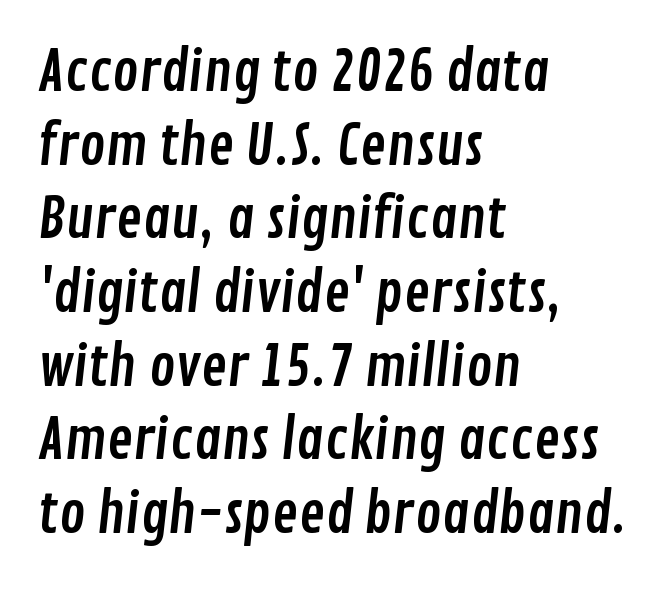
Q: Is the typeface a serif or a sans-serif typeface? A: Sans-serif.
Q: Is the text underlined? A: No.
Q: How is the paragraph aligned? A: Left-aligned.
Q: Is the spacing between letters normal or unusually wide? A: Normal.
Q: Is the spacing between lines tight, normal or loose? A: Normal.
Q: Width (condensed, normal, or wide)? A: Condensed.
Q: Stroke contrast? A: Low.
Q: x-height? A: Medium.
Q: Monospaced? A: No.
